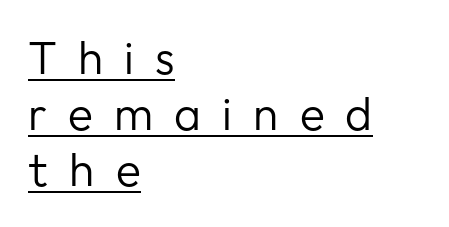
{"serif": "no", "italic": "no", "bold": "no", "weight": "regular", "width": "normal", "stroke_contrast": "low", "x_height": "medium", "monospaced": "no", "underline": "yes", "align": "left", "line_spacing_ratio": 1.22, "letter_spacing": "wide", "letter_spacing_em": 0.46, "glyph_px": 46}
